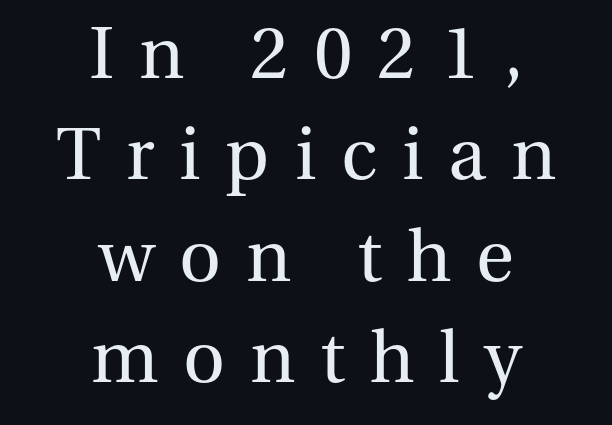
The image shows 73 px regular-weight serif type, upright; set centered, normal line spacing (1.39x), unusually wide letter spacing (+0.34 em), not underlined; medium stroke contrast and a medium x-height.
